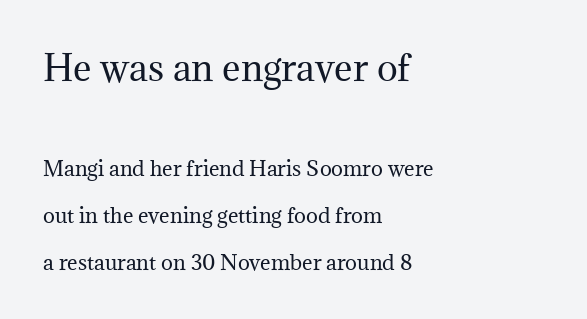
The image shows 35 px regular-weight serif type, upright; set left-aligned, loose line spacing (2.36x), normal letter spacing, not underlined; the first (top) block is 1.75x larger; medium stroke contrast and a medium x-height.
